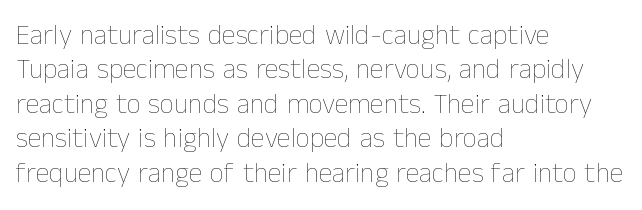
Proportional: the letters do not fall into vertical columns. The lettering stays uniformly vertical, giving the passage a roman look. A light-to-regular cut is what we see here. Letter spacing: default. Anything drawn beneath the words? Only blank space. The paragraph shown leans on its left margin.
